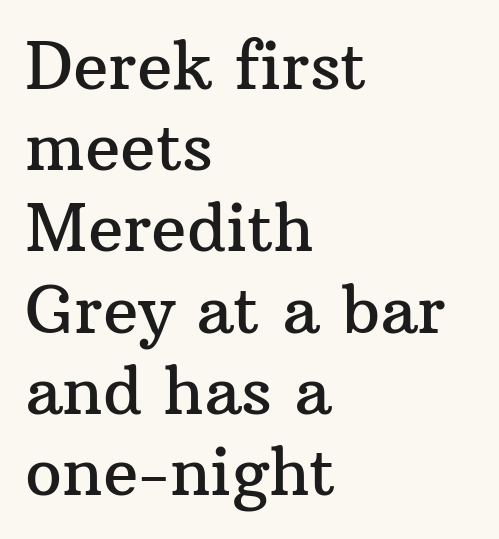
Q: Is the text italic (slanted)? A: No, it is upright.
Q: Is the typeface a serif or a sans-serif typeface? A: Serif.
Q: Is the text underlined? A: No.
Q: How is the paragraph aligned? A: Left-aligned.
Q: Is the spacing between letters normal or unusually wide? A: Normal.
Q: Is the spacing between lines tight, normal or loose? A: Normal.
Q: Width (condensed, normal, or wide)? A: Normal.
Q: Stroke contrast? A: Medium.
Q: x-height? A: Medium.
Q: Monospaced? A: No.
